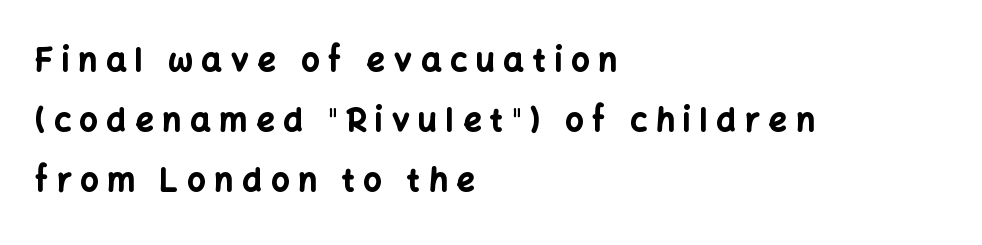
Upright lettering throughout. The ragged edge is on the right, which tells us the setting is flush left. Varying glyph widths throughout — classic text-font behaviour. Summary of weight: heavy, a full bold. The face used here is rendered with a markedly widened letterfit. Clear beneath every line of the passage.
